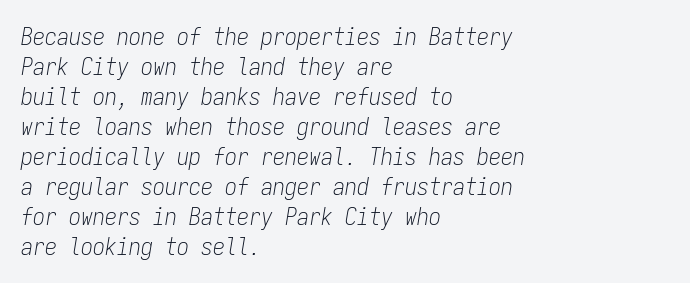
The image shows 24 px text type, italic (leaning right); set left-aligned, normal line spacing (1.25x), normal letter spacing, not underlined.
